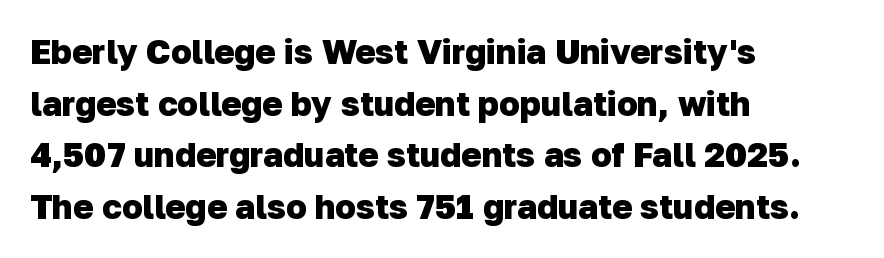
Q: Is the text bold? A: Yes.
Q: Is the typeface a serif or a sans-serif typeface? A: Sans-serif.
Q: Is the text underlined? A: No.
Q: How is the paragraph aligned? A: Left-aligned.
Q: Is the spacing between letters normal or unusually wide? A: Normal.
Q: Is the spacing between lines tight, normal or loose? A: Normal.
Q: Width (condensed, normal, or wide)? A: Normal.
Q: Stroke contrast? A: Low.
Q: x-height? A: Medium.
Q: Monospaced? A: No.
